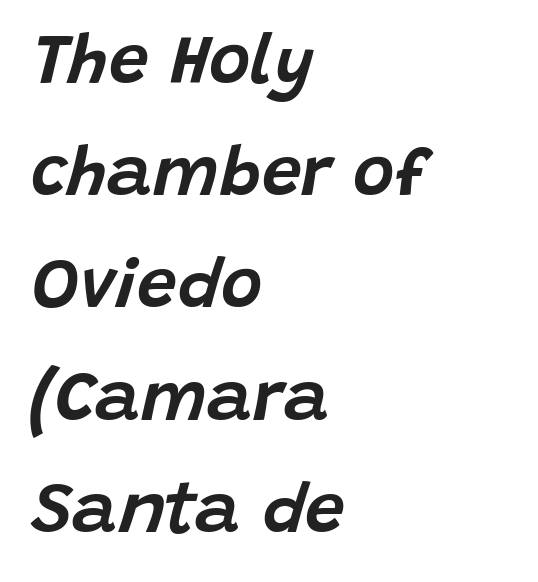
{"italic": "yes", "lean": "right", "slant_degrees": 15, "width": "normal", "stroke_contrast": "low", "x_height": "large", "monospaced": "no", "underline": "no", "align": "left", "line_spacing": "normal", "line_spacing_ratio": 1.58, "letter_spacing": "normal", "letter_spacing_em": 0.0, "glyph_px": 71}
